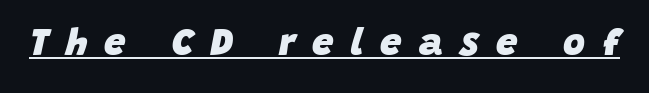
The rendered words wear a rule along their underside. An italicized treatment has been applied to the whole sample. Honestly, the letter spacing is so wide it's the main thing you notice. The font is running at its bold setting.
